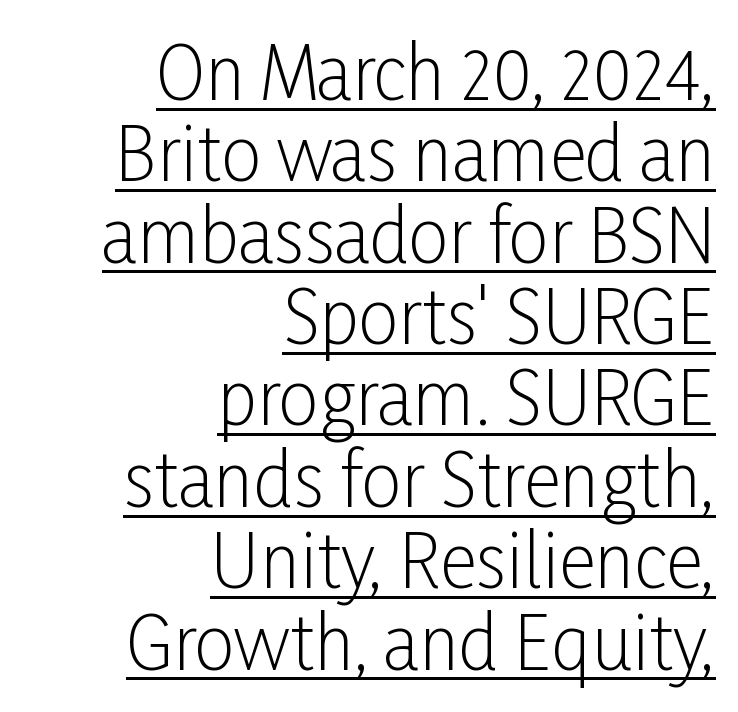
Q: Is the text bold? A: No.
Q: Is the text italic (slanted)? A: No, it is upright.
Q: Is the typeface a serif or a sans-serif typeface? A: Sans-serif.
Q: Is the text underlined? A: Yes.
Q: How is the paragraph aligned? A: Right-aligned.
Q: Is the spacing between letters normal or unusually wide? A: Normal.
Q: Is the spacing between lines tight, normal or loose? A: Tight.
Q: Width (condensed, normal, or wide)? A: Condensed.
Q: Stroke contrast? A: Low.
Q: x-height? A: Medium.
Q: Monospaced? A: No.
